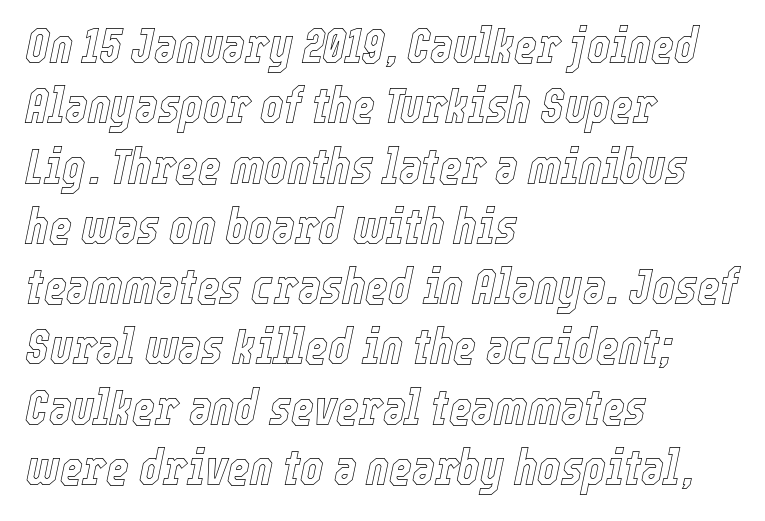
{"italic": "yes", "lean": "right", "slant_degrees": 12, "width": "condensed", "x_height": "medium", "monospaced": "no", "underline": "no", "align": "left", "line_spacing_ratio": 1.23, "letter_spacing": "normal", "letter_spacing_em": 0.0, "glyph_px": 49}
